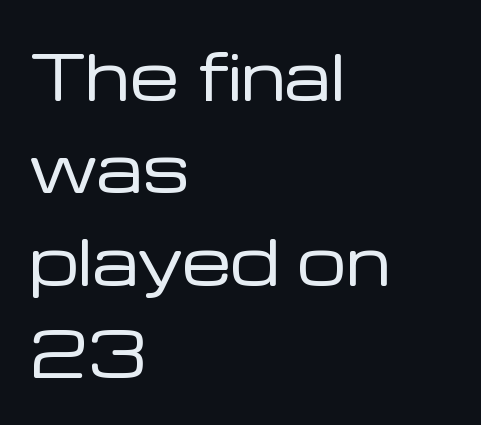
Q: Is the text bold? A: No.
Q: Is the text italic (slanted)? A: No, it is upright.
Q: Is the typeface a serif or a sans-serif typeface? A: Sans-serif.
Q: Is the text underlined? A: No.
Q: How is the paragraph aligned? A: Left-aligned.
Q: Is the spacing between letters normal or unusually wide? A: Normal.
Q: Is the spacing between lines tight, normal or loose? A: Normal.
Q: Width (condensed, normal, or wide)? A: Normal.
Q: Stroke contrast? A: Low.
Q: x-height? A: Medium.
Q: Monospaced? A: No.
